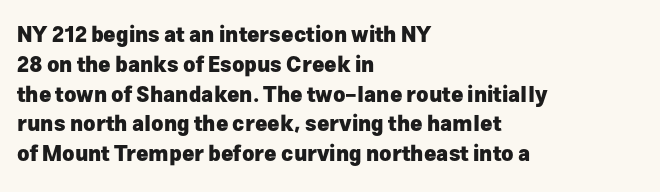
{"italic": "no", "bold": "yes", "underline": "no", "align": "left", "line_spacing": "normal", "line_spacing_ratio": 1.42, "letter_spacing": "normal", "letter_spacing_em": 0.0, "glyph_px": 21}
